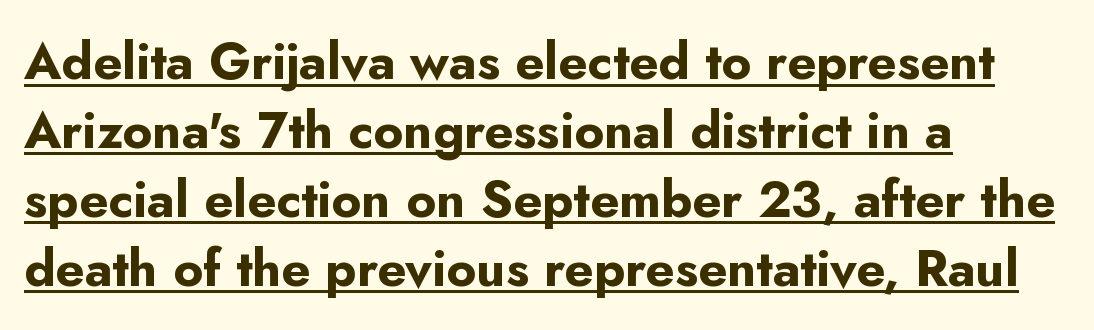
The image shows 51 px bold sans-serif type, upright; set left-aligned, normal line spacing (1.35x), normal letter spacing, underlined; low stroke contrast and a small x-height.
